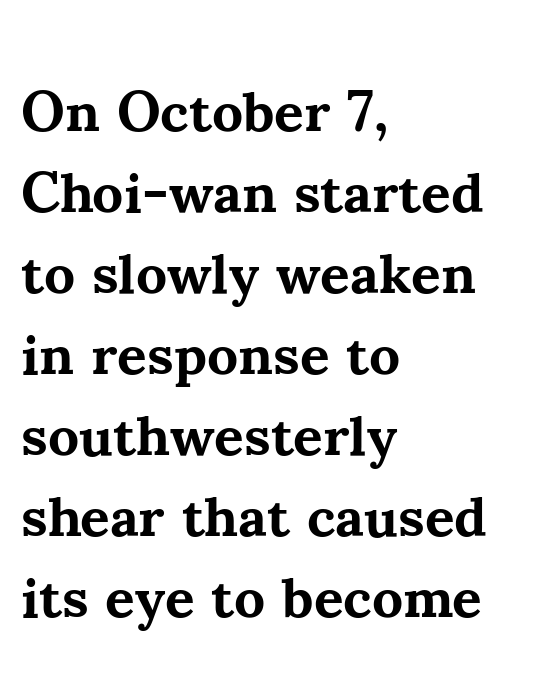
Look at the bottom of the vertical strokes: they flare into serifs here. One-word summary of the alignment: left. Notice how descenders clear the ascenders below comfortably — that's standard leading. Here the designer chose a conventional face with non-uniform glyph widths. Default kerning and tracking; the words read as compact shapes. Caption: bold face, heavy strokes.
